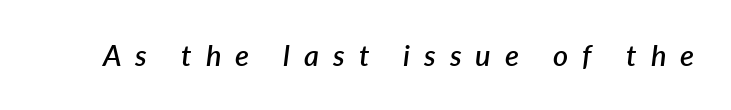
Characters are canted at an angle relative to the baseline's perpendicular. The passage shown is typed in a proportional face where columns would drift. Stroke thickness is moderately raised; the sample reads as semibold. Anything drawn beneath the words? Only blank space. Students, note that the glyphs here are deliberately spaced far apart.
